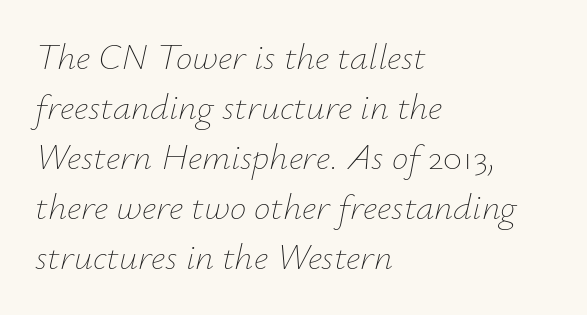
Q: Is the text bold? A: No.
Q: Is the text italic (slanted)? A: Yes, it leans right by about 12 degrees.
Q: Is the text underlined? A: No.
Q: How is the paragraph aligned? A: Left-aligned.
Q: Is the spacing between letters normal or unusually wide? A: Normal.
Q: Is the spacing between lines tight, normal or loose? A: Normal.
Q: Width (condensed, normal, or wide)? A: Normal.
Q: Stroke contrast? A: Low.
Q: x-height? A: Small.
Q: Monospaced? A: No.
